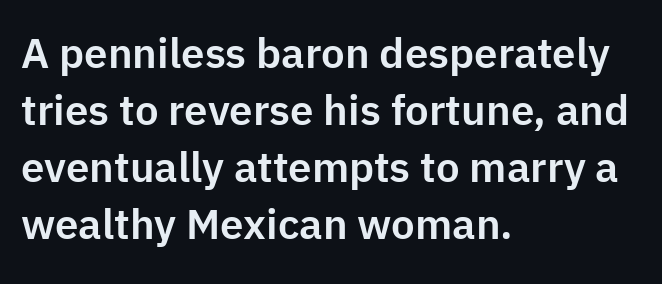
Compared with typical paragraphs, the rows here are spaced about the same. The letters carry no serifs — their stems end cleanly without finishing strokes. Spacing verdict: proportional, widths tailored to each character. The letters stand straight up with perfectly vertical stems. Letter spacing: default. The area under the type is left untouched.
